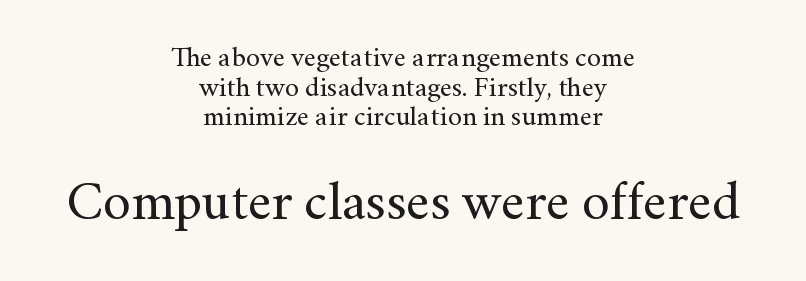
The image shows 55 px regular-weight serif type, upright; set centered, tight line spacing (1.06x), normal letter spacing, not underlined; the second (bottom) block is 1.96x larger; medium stroke contrast and a small x-height.
